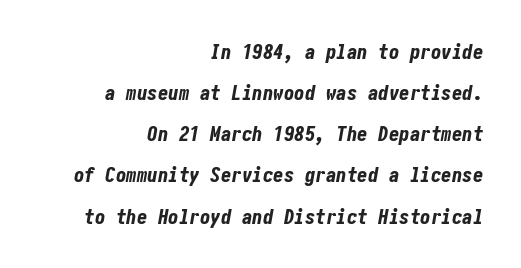
{"italic": "yes", "lean": "right", "slant_degrees": 10, "bold": "yes", "underline": "no", "align": "right", "line_spacing": "loose", "line_spacing_ratio": 1.96, "letter_spacing": "normal", "letter_spacing_em": 0.0, "glyph_px": 21}
